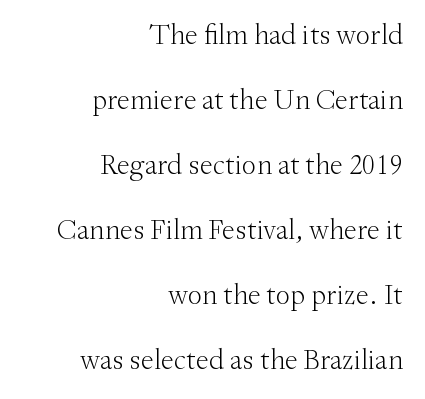
Alignment: flush right. Typographically, this falls in the serif category. The type is set solid horizontally, with unmodified tracking. Clear beneath every line of the passage. Stems here are at most as thick as an everyday book face. The axis of the letterforms is exactly vertical.
